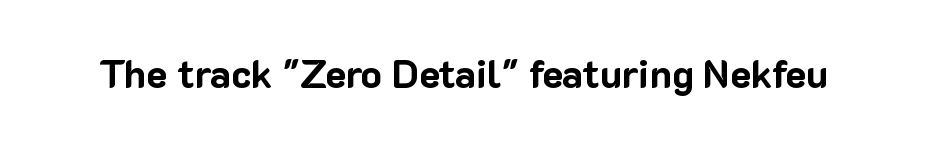
The image shows 39 px bold sans-serif type, upright; set normal letter spacing, not underlined; low stroke contrast and a medium x-height.
